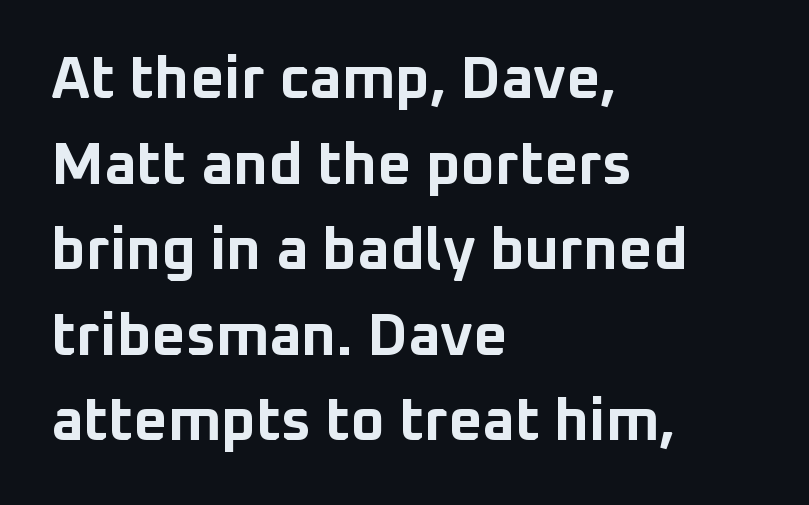
The image shows 59 px bold sans-serif type, upright; set left-aligned, normal line spacing (1.45x), normal letter spacing, not underlined; low stroke contrast and a medium x-height.
